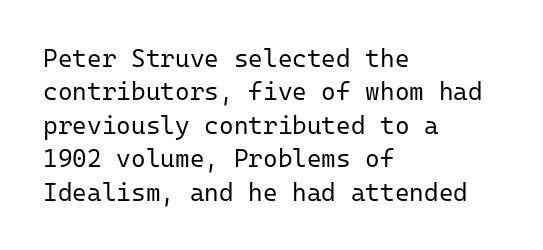
The image shows 25 px text type, upright; set left-aligned, normal line spacing (1.34x), normal letter spacing, not underlined.
